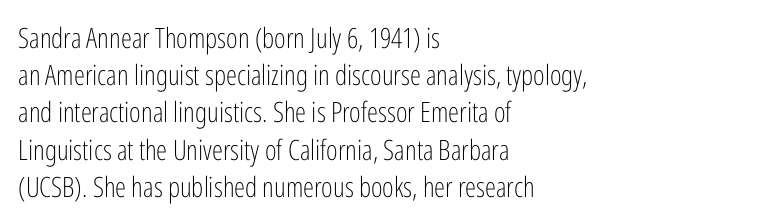
Q: Is the text bold? A: No.
Q: Is the text italic (slanted)? A: No, it is upright.
Q: Is the typeface a serif or a sans-serif typeface? A: Sans-serif.
Q: Is the text underlined? A: No.
Q: How is the paragraph aligned? A: Left-aligned.
Q: Is the spacing between letters normal or unusually wide? A: Normal.
Q: Is the spacing between lines tight, normal or loose? A: Normal.
Q: Width (condensed, normal, or wide)? A: Condensed.
Q: Stroke contrast? A: Low.
Q: x-height? A: Medium.
Q: Monospaced? A: No.
